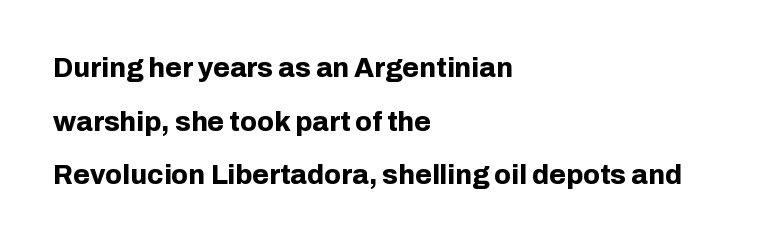
The image shows 27 px bold type, upright; set left-aligned, loose line spacing (1.99x), normal letter spacing, not underlined.
